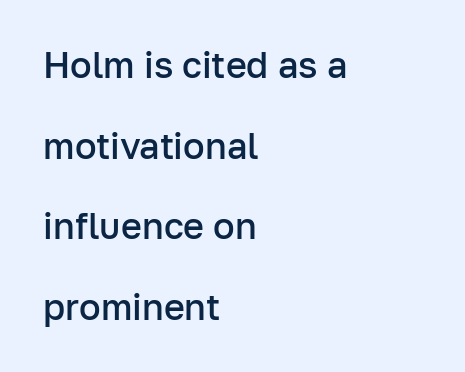
The image shows 36 px semibold sans-serif type, upright; set left-aligned, loose line spacing (2.24x), normal letter spacing, not underlined; low stroke contrast and a medium x-height.
